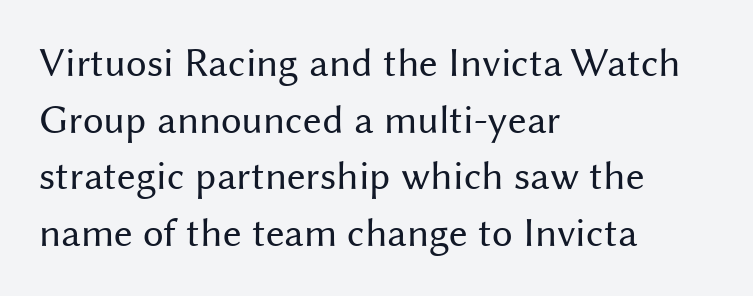
Line starts are locked; line ends wander. The strip under each line holds only bare page. Nothing sits at the stroke ends, so this counts as sans-serif. The line texture is even and compact thanks to regular tracking.
